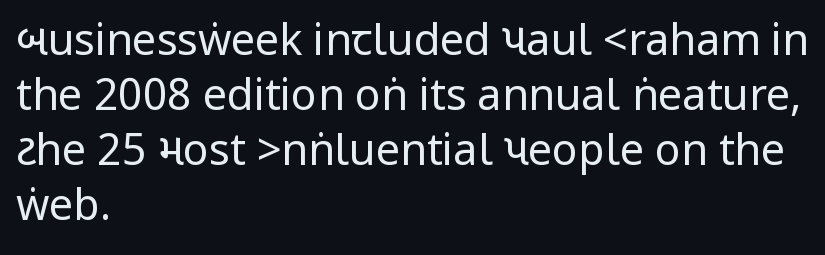
Q: Is the text bold? A: No.
Q: Is the text italic (slanted)? A: No, it is upright.
Q: Is the typeface a serif or a sans-serif typeface? A: Sans-serif.
Q: Is the text underlined? A: No.
Q: How is the paragraph aligned? A: Left-aligned.
Q: Is the spacing between letters normal or unusually wide? A: Normal.
Q: Is the spacing between lines tight, normal or loose? A: Normal.
Q: Width (condensed, normal, or wide)? A: Condensed.
Q: Stroke contrast? A: Low.
